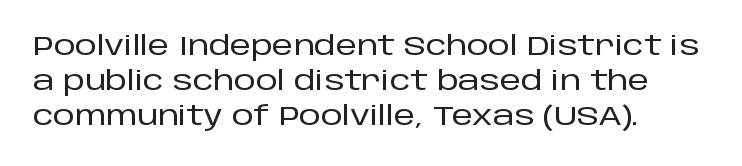
The image shows 27 px text type, upright; set left-aligned, normal line spacing (1.3x), normal letter spacing, not underlined.
